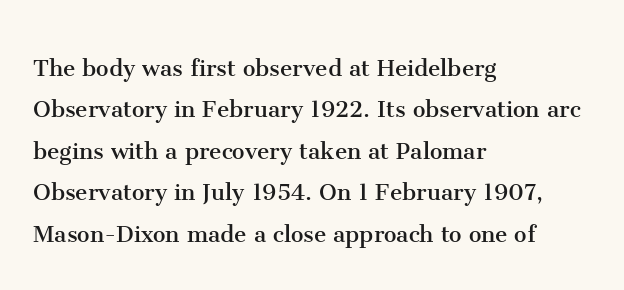
The image shows 28 px regular-weight serif type, upright; set left-aligned, normal line spacing (1.48x), normal letter spacing, not underlined; medium stroke contrast and a medium x-height.
